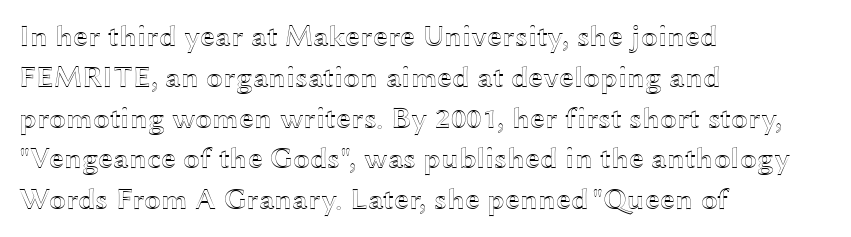
The image shows 30 px wide type, upright; set left-aligned, normal line spacing (1.36x), normal letter spacing, not underlined; a medium x-height.
